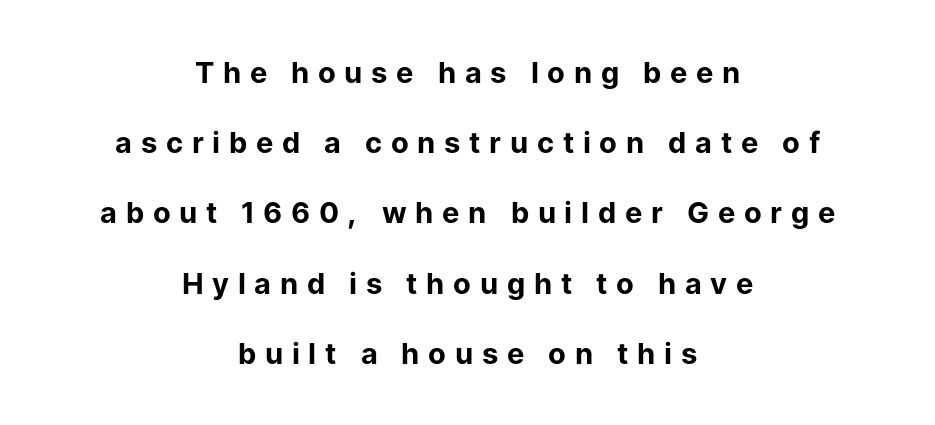
Each letter keeps its own natural width here, so spacing adapts to shape. Successive baselines arrive slowly, with a big drop between each. These lines are composed in type without serifs. The glyphs are unaccompanied by any horizontal stroke below them. Visually the block forms a symmetrical silhouette, jagged on both flanks. Bold? Absolutely — the strokes are thick and heavy.
